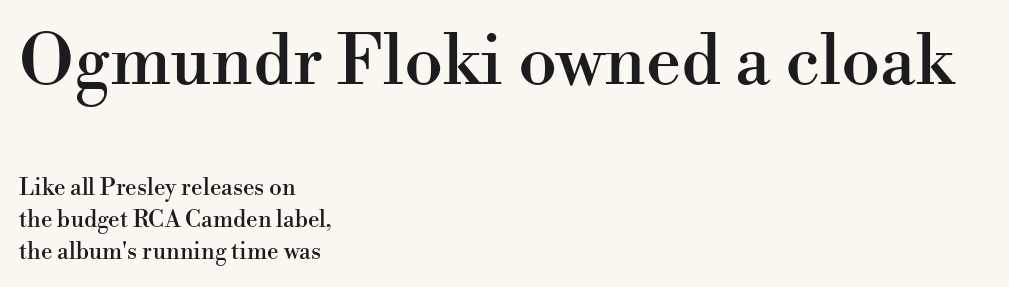
The image shows 70 px serif type, upright; set left-aligned, normal line spacing (1.4x), normal letter spacing, not underlined; the first (top) block is 3.04x larger; high stroke contrast and a small x-height.
